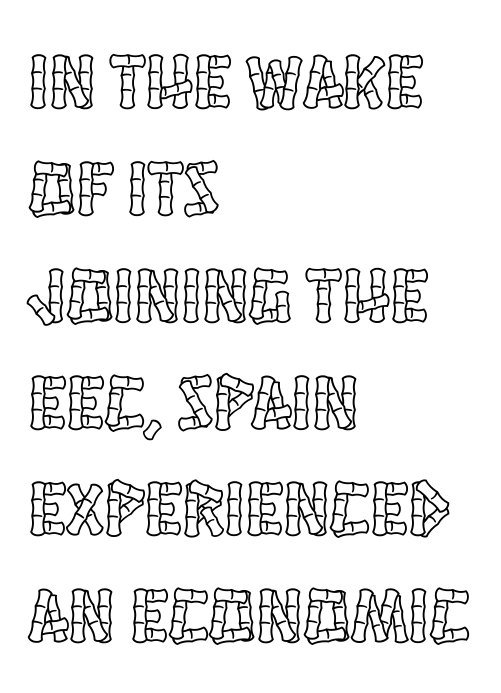
The image shows 78 px condensed type, upright; set left-aligned, normal line spacing (1.37x), normal letter spacing, not underlined; a large x-height.
